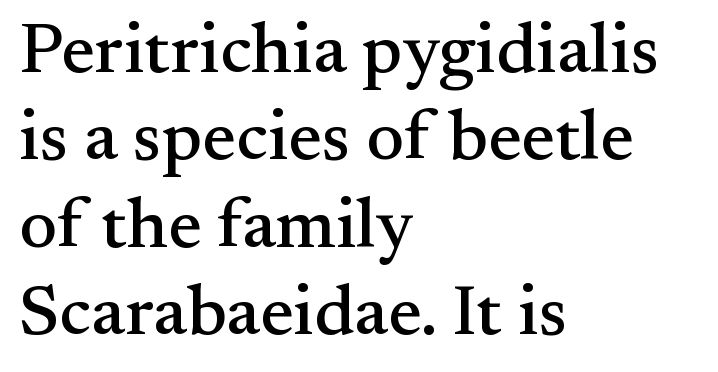
{"serif": "yes", "italic": "no", "width": "normal", "stroke_contrast": "medium", "x_height": "small", "monospaced": "no", "underline": "no", "align": "left", "line_spacing_ratio": 1.23, "letter_spacing": "normal", "letter_spacing_em": 0.0, "glyph_px": 71}
